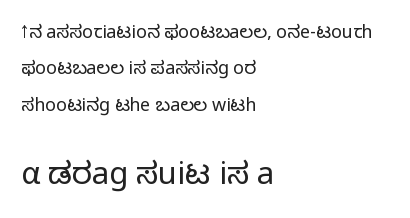
Q: Is the text bold? A: No.
Q: Is the text italic (slanted)? A: No, it is upright.
Q: Is the typeface a serif or a sans-serif typeface? A: Sans-serif.
Q: Is the text underlined? A: No.
Q: How is the paragraph aligned? A: Left-aligned.
Q: Is the spacing between letters normal or unusually wide? A: Normal.
Q: Is the spacing between lines tight, normal or loose? A: Loose.
Q: Which block of text is set in a larger size, the first (top) or the second (bottom)? A: The second (bottom) one.
Q: Width (condensed, normal, or wide)? A: Normal.
Q: Stroke contrast? A: Low.
Q: x-height? A: Medium.
Q: Monospaced? A: No.
